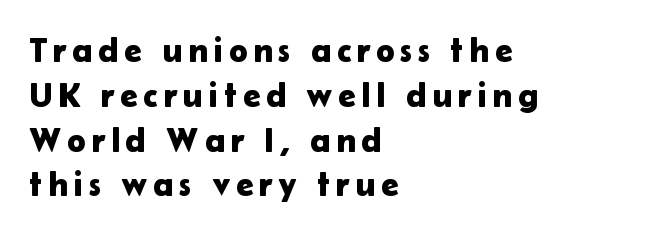
Classification — sans serif. The axis of the letterforms is exactly vertical. Bare-footed words on every line. Spacing verdict: proportional, widths tailored to each character. One-word summary of the alignment: left.
